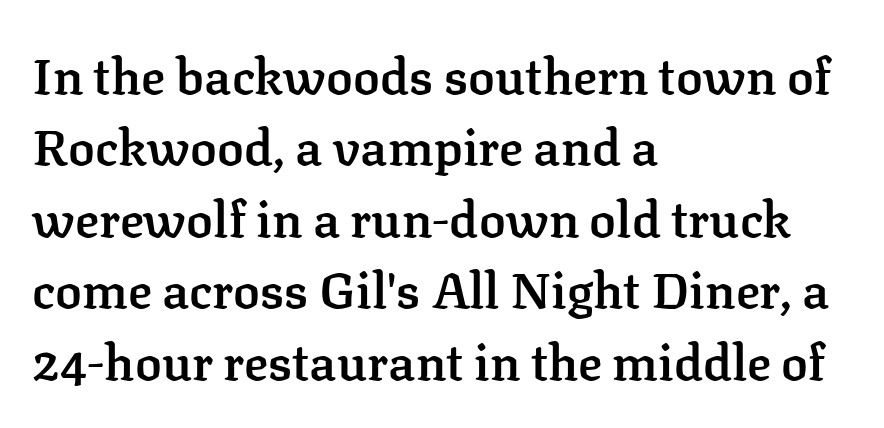
This sample is left-justified, so line endings fall wherever the words run out. You could not count columns in this text — the font is proportionally spaced. These lines are composed in type with serifs. You could call the tracking neutral — neither tight nor loose. Bold? Not quite — semibold, heavier than regular but stopping short.
